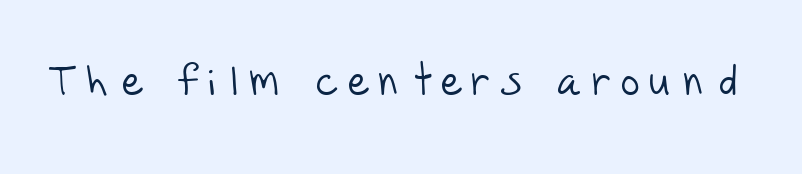
The face looks like a standard text weight, possibly lighter. The face used here is a sans, in the tradition of grotesques and geometrics. Students, note that the glyphs here are deliberately spaced far apart. This sample has the flowing, uneven cadence of proportional lettering. Letters rest on an invisible, unmarked baseline.
